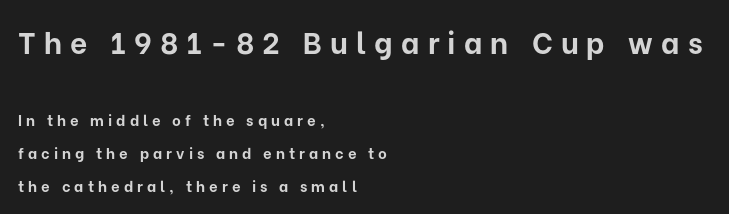
{"serif": "no", "italic": "no", "bold": "yes", "weight": "bold", "width": "normal", "stroke_contrast": "low", "x_height": "medium", "monospaced": "no", "underline": "no", "align": "left", "line_spacing": "loose", "line_spacing_ratio": 2.2, "letter_spacing": "wide", "letter_spacing_em": 0.27, "larger_block": "first", "size_ratio": 2.0, "glyph_px": 30}
